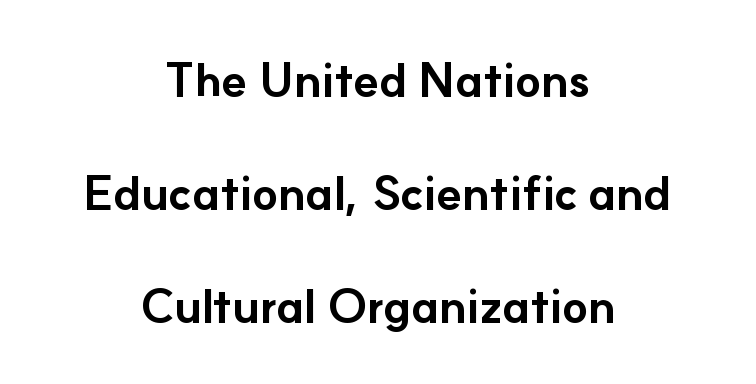
{"serif": "no", "italic": "no", "bold": "yes", "weight": "bold", "width": "normal", "stroke_contrast": "low", "x_height": "small", "monospaced": "no", "underline": "no", "align": "center", "line_spacing": "loose", "line_spacing_ratio": 2.4, "letter_spacing": "normal", "letter_spacing_em": 0.0, "glyph_px": 47}
